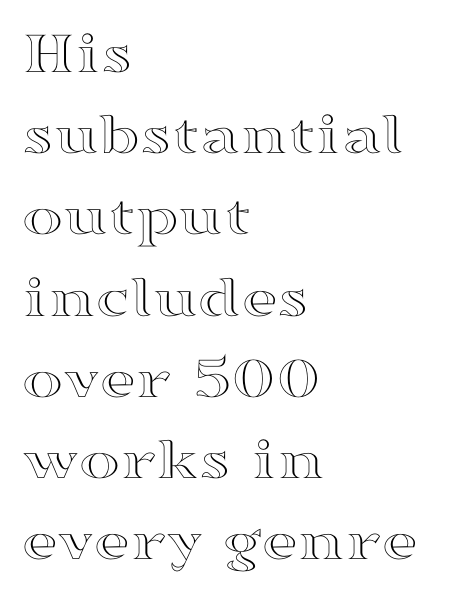
{"italic": "no", "width": "wide", "x_height": "medium", "monospaced": "no", "underline": "no", "align": "left", "line_spacing": "normal", "line_spacing_ratio": 1.31, "letter_spacing": "normal", "letter_spacing_em": 0.0, "glyph_px": 62}
